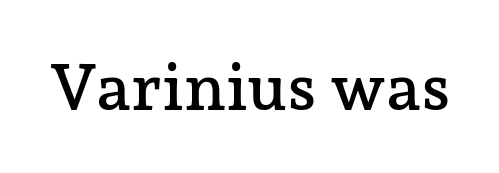
Q: Is the text italic (slanted)? A: No, it is upright.
Q: Is the typeface a serif or a sans-serif typeface? A: Serif.
Q: Is the text underlined? A: No.
Q: Is the spacing between letters normal or unusually wide? A: Normal.
Q: Width (condensed, normal, or wide)? A: Normal.
Q: Stroke contrast? A: Low.
Q: x-height? A: Medium.
Q: Monospaced? A: No.
